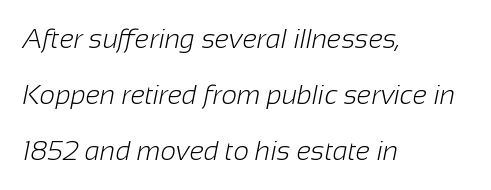
How are the letters spaced? Ordinarily, with no added tracking. Caption: multi-line text, flush left, ragged right. Ink coverage per letter is moderate at most. This rendering features lettering with no underline. The leading is generous, giving the passage an open texture.
